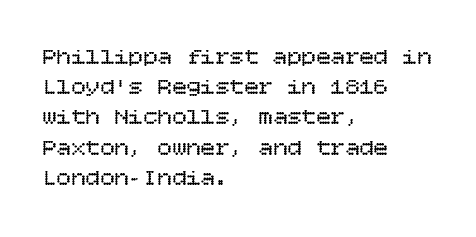
{"italic": "no", "bold": "no", "underline": "no", "align": "left", "line_spacing": "normal", "line_spacing_ratio": 1.26, "letter_spacing": "normal", "letter_spacing_em": 0.0, "glyph_px": 24}
